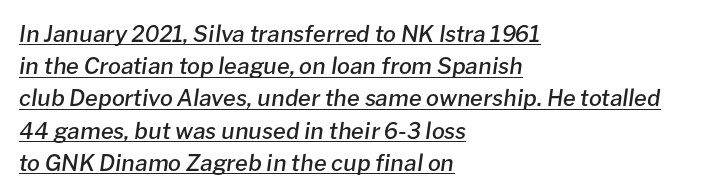
{"italic": "yes", "lean": "right", "slant_degrees": 8, "bold": "semi", "underline": "yes", "align": "left", "line_spacing": "normal", "line_spacing_ratio": 1.4, "letter_spacing": "normal", "letter_spacing_em": 0.0, "glyph_px": 23}
